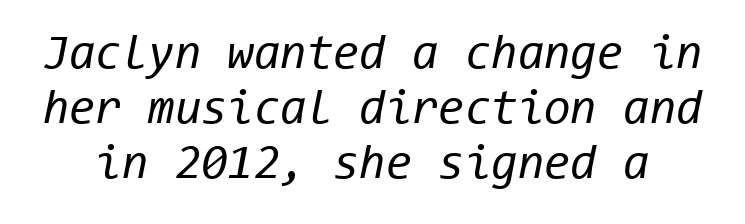
{"italic": "yes", "lean": "right", "slant_degrees": 11, "bold": "no", "weight": "regular", "width": "normal", "stroke_contrast": "low", "x_height": "medium", "monospaced": "yes", "underline": "no", "line_spacing": "tight", "line_spacing_ratio": 1.15, "letter_spacing": "normal", "letter_spacing_em": 0.0, "glyph_px": 48}
